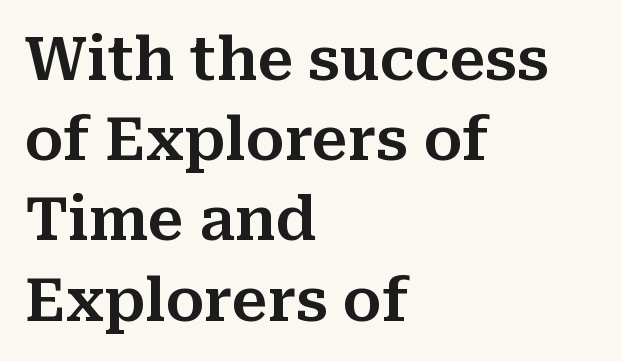
Observe the serifs anchoring each vertical stroke in this sample. Horizontal alignment here is leftward, the default for most running prose. Does the leading feel generous? No, just average. This rendering features lettering with no underline. Posture: straight, roman, zero tilt.
